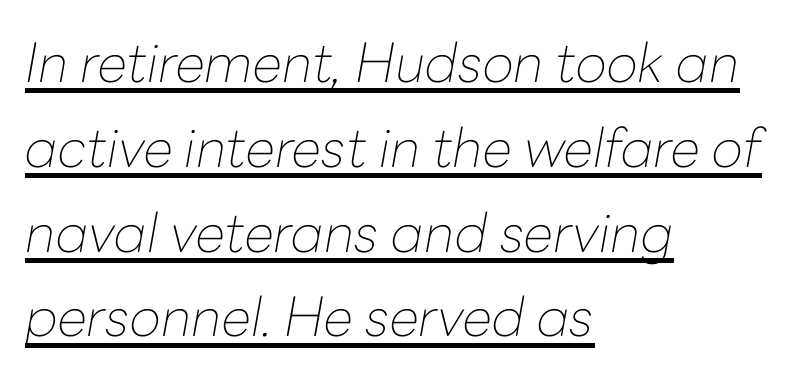
Q: Is the text bold? A: No.
Q: Is the text italic (slanted)? A: Yes, it leans right by about 10 degrees.
Q: Is the text underlined? A: Yes.
Q: How is the paragraph aligned? A: Left-aligned.
Q: Is the spacing between letters normal or unusually wide? A: Normal.
Q: Is the spacing between lines tight, normal or loose? A: Normal.
Q: Width (condensed, normal, or wide)? A: Normal.
Q: Stroke contrast? A: Low.
Q: x-height? A: Medium.
Q: Monospaced? A: No.
